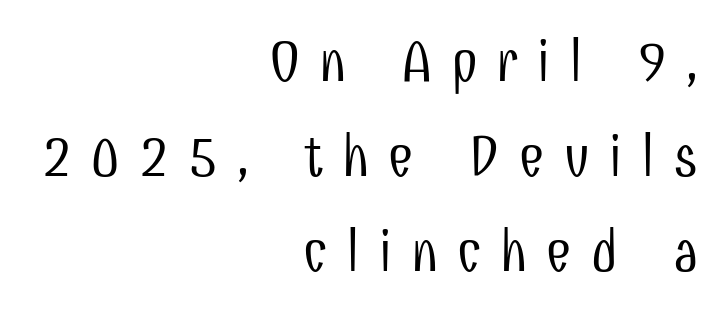
A typesetter would call this proportional, since set widths differ per character. Observe the wide spacing: letters keep a clear distance from each other. The face looks like a standard text weight, possibly lighter. Summary of vertical rhythm: regular, with standard interline spacing. The font family rendered here belongs to the sans-serif group. When letters stand straight like this, we call the style roman or upright.
